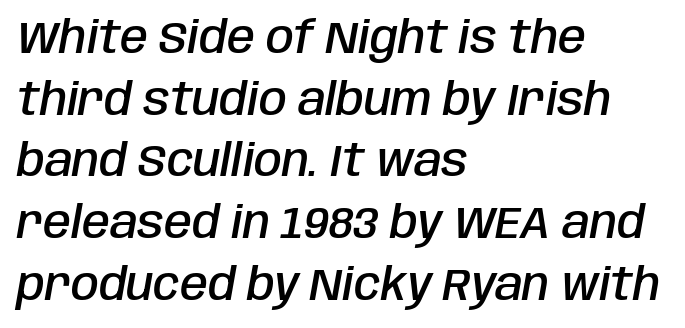
Q: Is the text bold? A: Semi-bold.
Q: Is the text italic (slanted)? A: Yes, it leans right by about 10 degrees.
Q: Is the text underlined? A: No.
Q: How is the paragraph aligned? A: Left-aligned.
Q: Is the spacing between letters normal or unusually wide? A: Normal.
Q: Is the spacing between lines tight, normal or loose? A: Normal.
Q: Width (condensed, normal, or wide)? A: Condensed.
Q: Stroke contrast? A: Low.
Q: x-height? A: Large.
Q: Monospaced? A: No.
